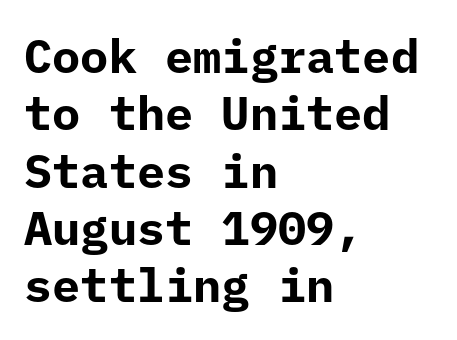
Q: Is the text bold? A: Yes.
Q: Is the text italic (slanted)? A: No, it is upright.
Q: Is the typeface a serif or a sans-serif typeface? A: Sans-serif.
Q: Is the text underlined? A: No.
Q: How is the paragraph aligned? A: Left-aligned.
Q: Is the spacing between letters normal or unusually wide? A: Normal.
Q: Width (condensed, normal, or wide)? A: Normal.
Q: Stroke contrast? A: Low.
Q: x-height? A: Medium.
Q: Monospaced? A: Yes.
